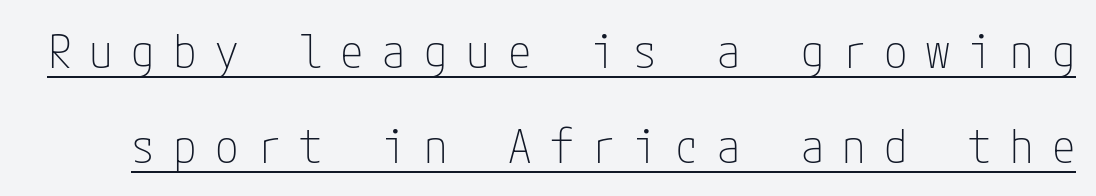
{"serif": "no", "italic": "no", "bold": "no", "weight": "thin", "width": "condensed", "stroke_contrast": "low", "x_height": "medium", "underline": "yes", "line_spacing": "loose", "line_spacing_ratio": 2.02, "letter_spacing": "wide", "letter_spacing_em": 0.39, "glyph_px": 47}
